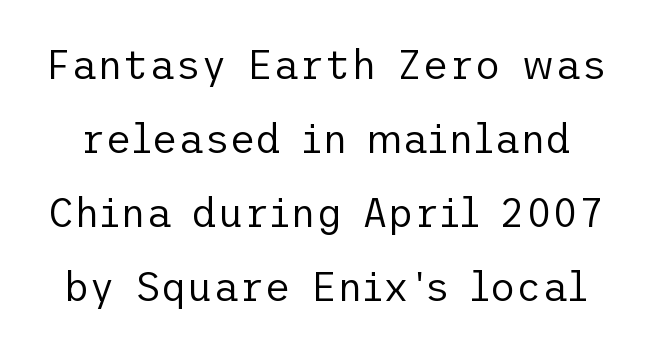
Bold? No — there's no thickening of the strokes. Spacing between characters is what you'd get straight out of the box. The designer went with a sans here, leaving each stem footless. Only glyphs here, with clear space below each row. The font's upright variant was chosen for this text.
